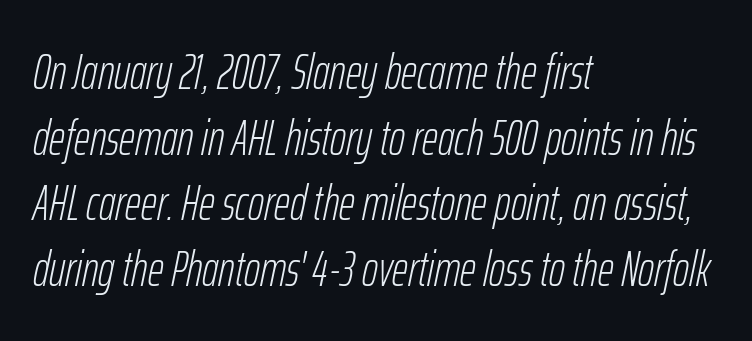
{"italic": "yes", "lean": "right", "slant_degrees": 12, "bold": "no", "weight": "light", "width": "condensed", "stroke_contrast": "low", "x_height": "medium", "monospaced": "no", "underline": "no", "align": "left", "line_spacing": "normal", "line_spacing_ratio": 1.34, "letter_spacing": "normal", "letter_spacing_em": 0.0, "glyph_px": 49}
